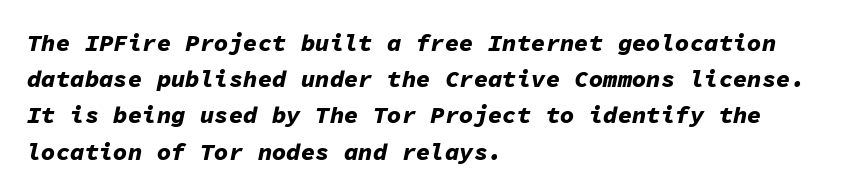
The image shows 24 px bold type, italic (leaning right); set left-aligned, normal line spacing (1.51x), normal letter spacing, not underlined.
